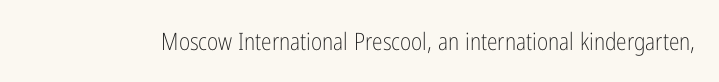
The image shows 24 px text type, upright; set normal letter spacing, not underlined.
